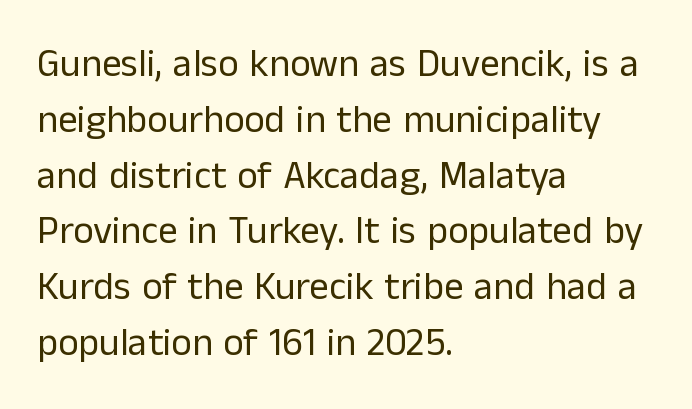
Is the letter spacing exaggerated? No — it looks like the ordinary default. The text block is weighted toward the left margin, trailing off unevenly rightward. Typographically, this falls in the sans-serif category. In terms of posture, this sample is upright.
